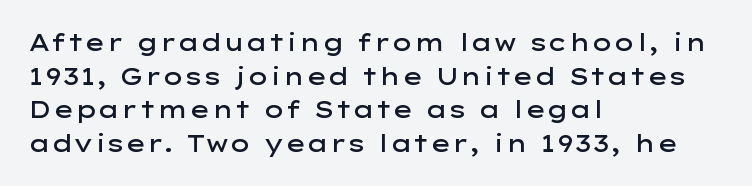
Q: Is the text bold? A: Semi-bold.
Q: Is the text italic (slanted)? A: No, it is upright.
Q: Is the text underlined? A: No.
Q: How is the paragraph aligned? A: Left-aligned.
Q: Is the spacing between letters normal or unusually wide? A: Normal.
Q: Is the spacing between lines tight, normal or loose? A: Normal.
